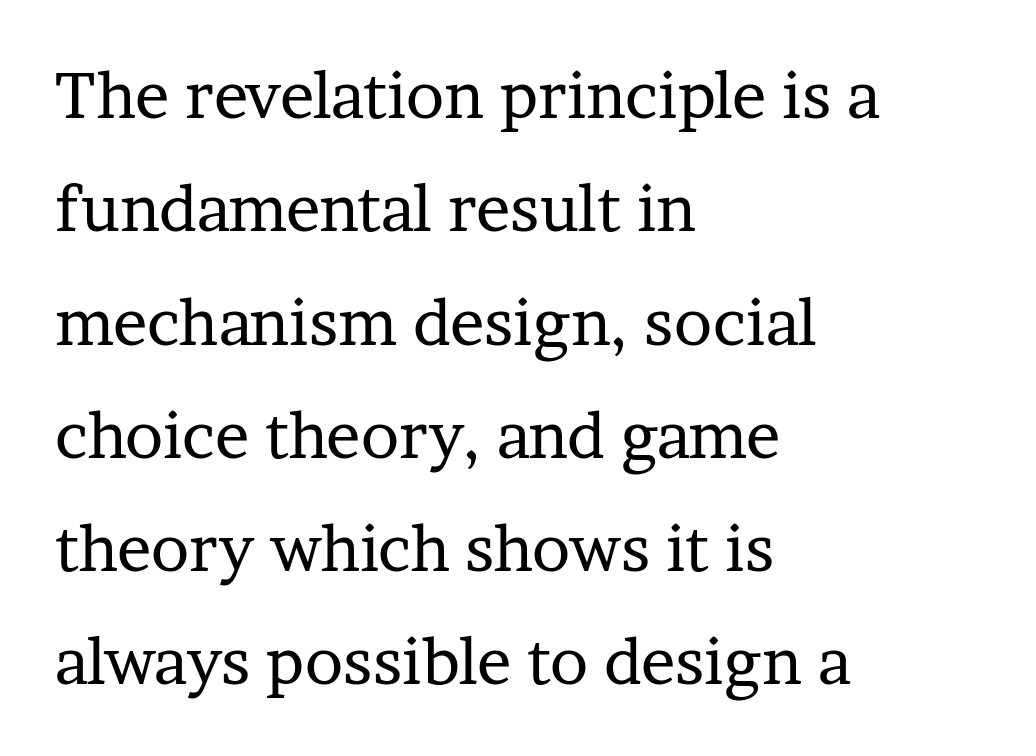
This is not heavy type; no bold has been used. Do the characters align in a grid? No, the font is proportional. Caption: standard tracking, unaltered. Descender tails drop into unmarked territory.
